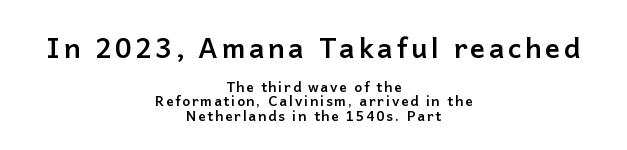
Strokes here are thick enough to call this a true bold. The rendering uses natural spacing where letterforms have individual widths. Examine the stroke ends and you'll find no serifs. Ordinary non-slanted type is in use. The rendering shrinks the type as you move from the upper chunk to the lower. The gap between lines stays unmarked.
